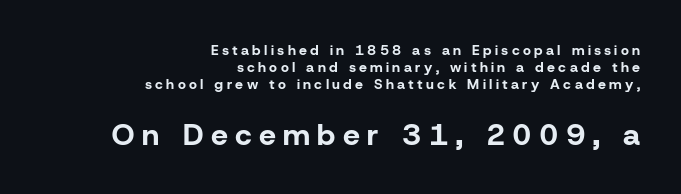
{"serif": "no", "italic": "no", "bold": "yes", "weight": "bold", "width": "normal", "stroke_contrast": "low", "x_height": "medium", "monospaced": "no", "underline": "no", "align": "right", "line_spacing_ratio": 1.21, "letter_spacing": "wide", "letter_spacing_em": 0.24, "larger_block": "second", "size_ratio": 2.14, "glyph_px": 30}
